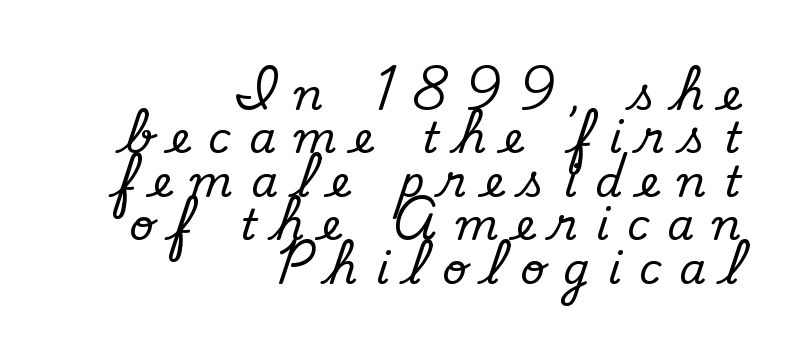
{"serif": "no", "bold": "no", "weight": "regular", "width": "normal", "stroke_contrast": "low", "x_height": "small", "monospaced": "no", "underline": "no", "align": "right", "line_spacing": "tight", "line_spacing_ratio": 1.01, "letter_spacing": "wide", "letter_spacing_em": 0.42, "glyph_px": 43}
